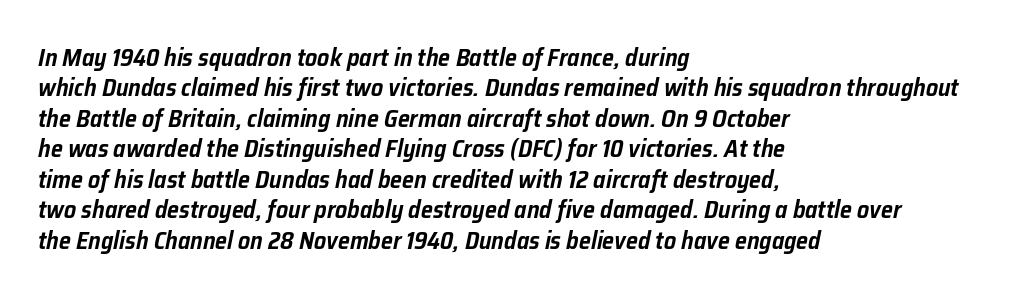
The passage is arranged the way most books set body copy — flush left. Compared with typical body copy, the letter spacing here is the same. The line-height multiplier appears to be the usual default. When letters slant like this, we call the style italic.
